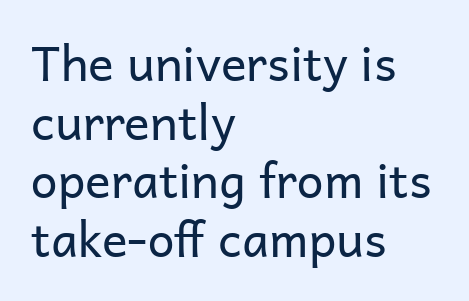
Honestly, there is no underline to notice here at all. A typesetter would call this proportional, since set widths differ per character. Each word holds together tightly as a unit, with standard inter-letter gaps. On a weight scale, this lands at 450 or below. The rag falls on the right side of this text block. Letterform terminals end flat and unadorned throughout the passage.
